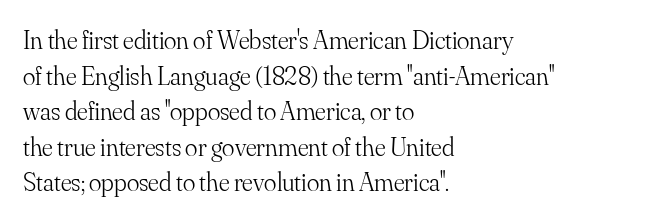
Q: Is the text bold? A: No.
Q: Is the text italic (slanted)? A: No, it is upright.
Q: Is the text underlined? A: No.
Q: How is the paragraph aligned? A: Left-aligned.
Q: Is the spacing between letters normal or unusually wide? A: Normal.
Q: Is the spacing between lines tight, normal or loose? A: Normal.
